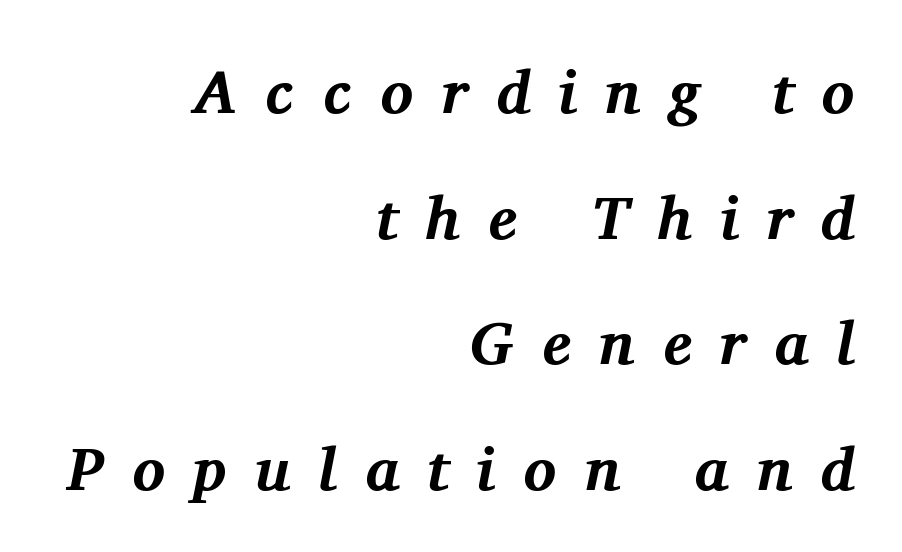
{"serif": "yes", "italic": "yes", "lean": "right", "slant_degrees": 11, "bold": "yes", "weight": "bold", "width": "normal", "stroke_contrast": "medium", "x_height": "medium", "monospaced": "no", "underline": "no", "align": "right", "line_spacing": "loose", "line_spacing_ratio": 2.06, "letter_spacing": "wide", "letter_spacing_em": 0.46, "glyph_px": 61}
